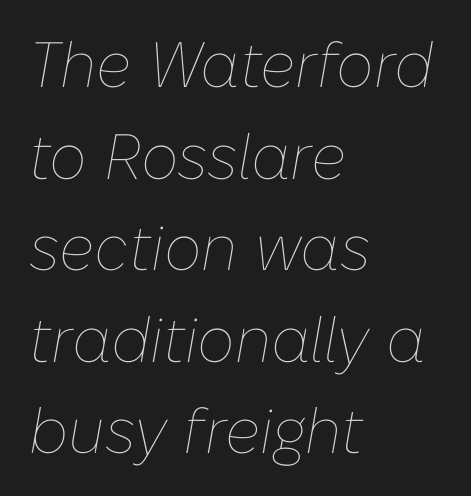
{"italic": "yes", "lean": "right", "slant_degrees": 10, "bold": "no", "weight": "thin", "width": "normal", "stroke_contrast": "low", "x_height": "medium", "monospaced": "no", "underline": "no", "align": "left", "line_spacing": "normal", "line_spacing_ratio": 1.43, "letter_spacing": "normal", "letter_spacing_em": 0.0, "glyph_px": 64}
